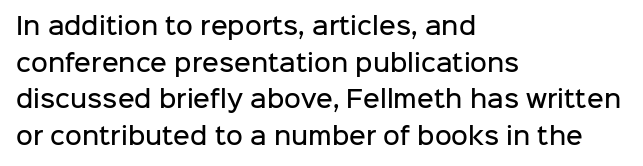
The image shows 23 px text type, upright; set left-aligned, normal line spacing (1.59x), normal letter spacing, not underlined.
